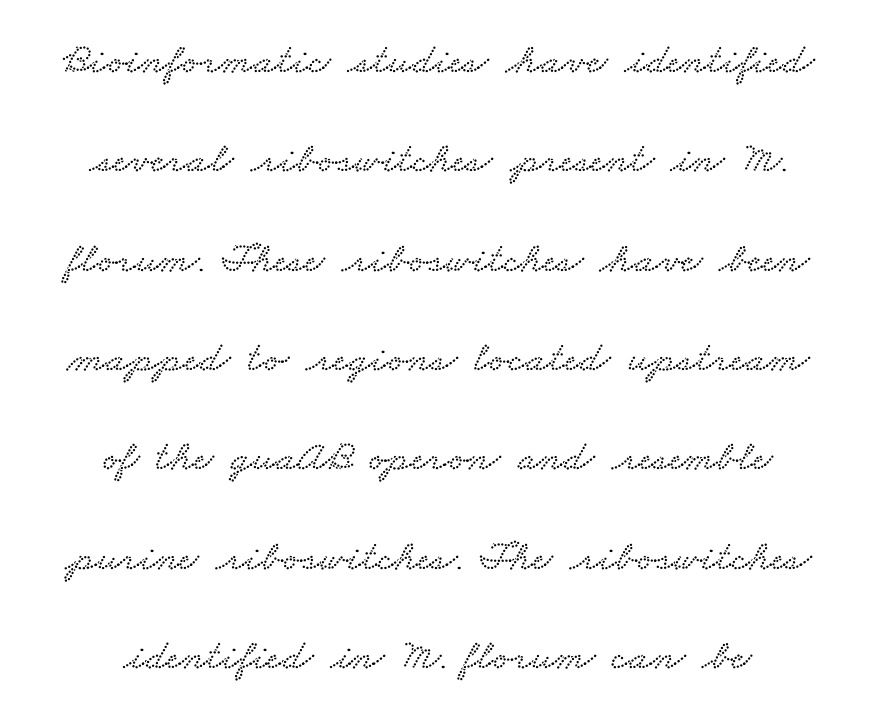
Q: Is the typeface a serif or a sans-serif typeface? A: Serif.
Q: Is the text underlined? A: No.
Q: How is the paragraph aligned? A: Centered.
Q: Is the spacing between letters normal or unusually wide? A: Normal.
Q: Is the spacing between lines tight, normal or loose? A: Loose.
Q: Width (condensed, normal, or wide)? A: Wide.
Q: Stroke contrast? A: Low.
Q: x-height? A: Small.
Q: Monospaced? A: No.
